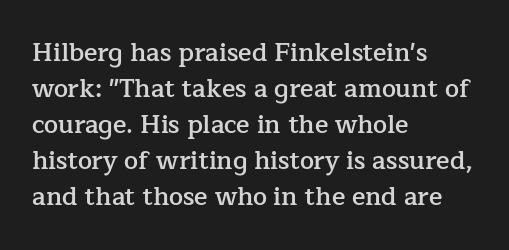
Q: Is the text bold? A: Semi-bold.
Q: Is the text italic (slanted)? A: No, it is upright.
Q: Is the text underlined? A: No.
Q: How is the paragraph aligned? A: Left-aligned.
Q: Is the spacing between letters normal or unusually wide? A: Normal.
Q: Is the spacing between lines tight, normal or loose? A: Normal.
